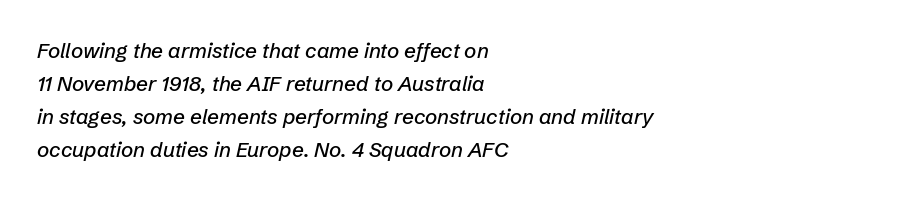
{"italic": "yes", "lean": "right", "slant_degrees": 12, "underline": "no", "align": "left", "line_spacing": "normal", "line_spacing_ratio": 1.57, "letter_spacing": "normal", "letter_spacing_em": 0.0, "glyph_px": 21}
